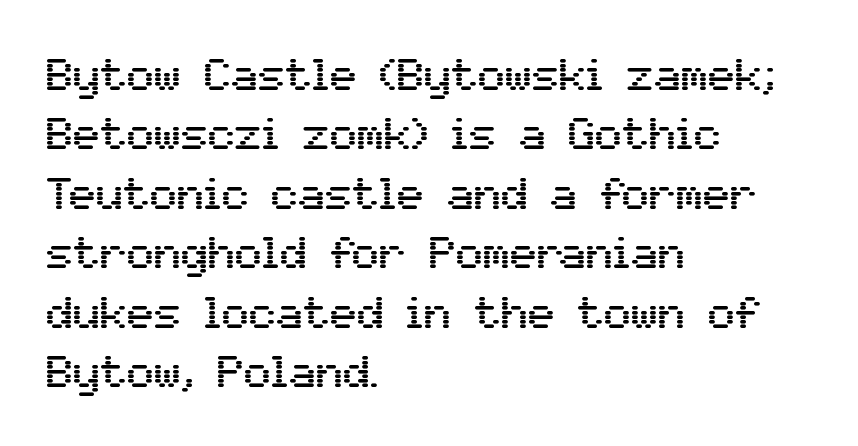
Q: Is the text italic (slanted)? A: No, it is upright.
Q: Is the typeface a serif or a sans-serif typeface? A: Sans-serif.
Q: Is the text underlined? A: No.
Q: How is the paragraph aligned? A: Left-aligned.
Q: Is the spacing between letters normal or unusually wide? A: Normal.
Q: Is the spacing between lines tight, normal or loose? A: Normal.
Q: Width (condensed, normal, or wide)? A: Normal.
Q: Stroke contrast? A: Medium.
Q: x-height? A: Medium.
Q: Monospaced? A: No.
